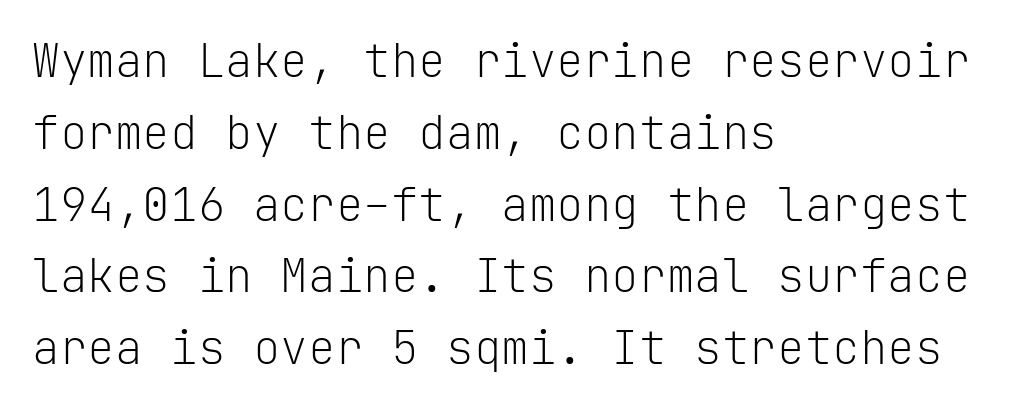
Q: Is the text bold? A: No.
Q: Is the text italic (slanted)? A: No, it is upright.
Q: Is the typeface a serif or a sans-serif typeface? A: Sans-serif.
Q: Is the text underlined? A: No.
Q: How is the paragraph aligned? A: Left-aligned.
Q: Is the spacing between letters normal or unusually wide? A: Normal.
Q: Is the spacing between lines tight, normal or loose? A: Normal.
Q: Width (condensed, normal, or wide)? A: Normal.
Q: Stroke contrast? A: Low.
Q: x-height? A: Medium.
Q: Monospaced? A: Yes.
